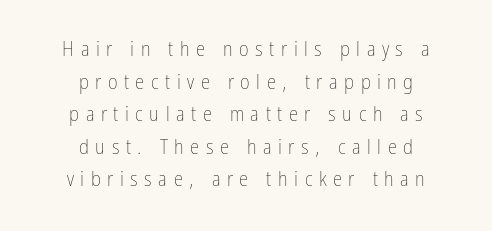
The image shows 21 px text type, upright; set centered, normal line spacing (1.55x), unusually wide letter spacing (+0.31 em), not underlined.
